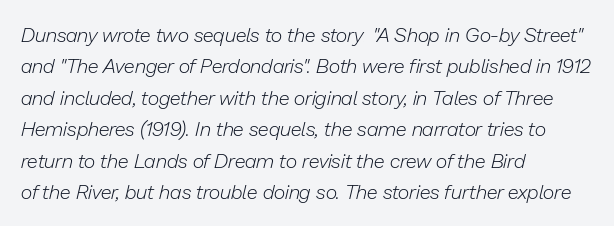
Q: Is the text bold? A: No.
Q: Is the text italic (slanted)? A: Yes, it leans right by about 13 degrees.
Q: Is the text underlined? A: No.
Q: How is the paragraph aligned? A: Left-aligned.
Q: Is the spacing between letters normal or unusually wide? A: Normal.
Q: Is the spacing between lines tight, normal or loose? A: Normal.
